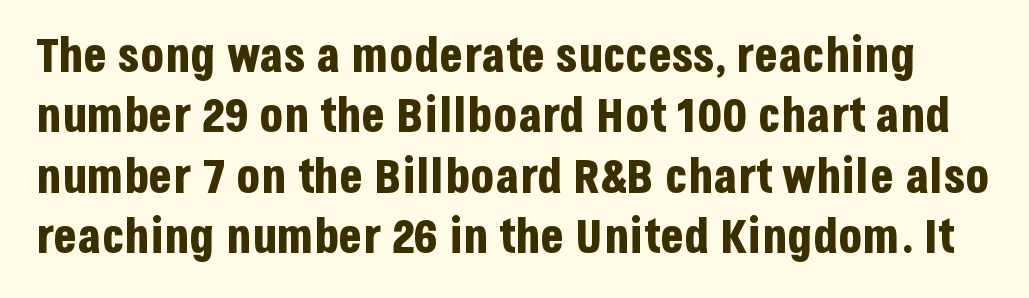
{"serif": "no", "italic": "no", "bold": "yes", "weight": "bold", "width": "condensed", "stroke_contrast": "low", "x_height": "large", "monospaced": "no", "underline": "no", "line_spacing_ratio": 1.23, "letter_spacing": "normal", "letter_spacing_em": 0.0, "glyph_px": 49}
